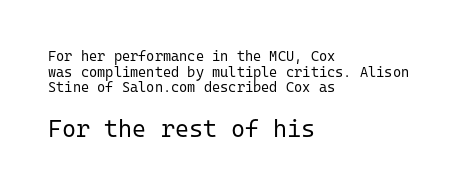
In terms of leading, this rendering errs on the cramped side. In terms of posture, this sample is upright. Every row of glyphs begins at an identical x-position on the left. This layout puts the modest block above and the oversized block below. The typesetting does not lean heavy: it is not bold. Compared with typical body copy, the letter spacing here is the same.
